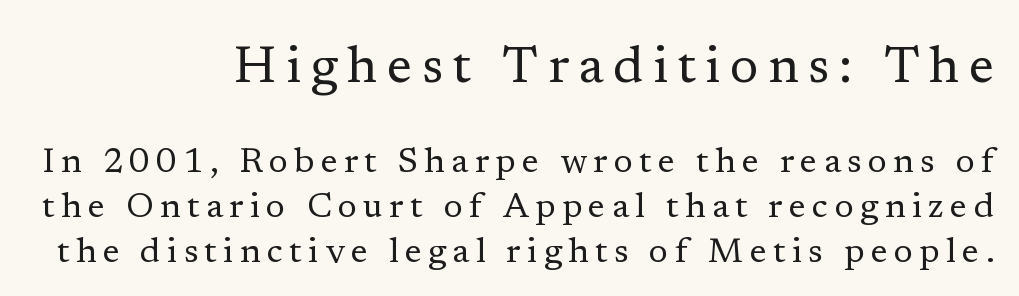
{"serif": "yes", "italic": "no", "bold": "no", "weight": "regular", "width": "normal", "stroke_contrast": "low", "x_height": "medium", "monospaced": "no", "underline": "no", "align": "right", "line_spacing": "normal", "line_spacing_ratio": 1.29, "larger_block": "first", "size_ratio": 1.49, "glyph_px": 52}
